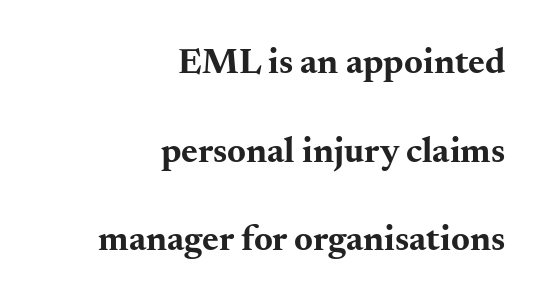
Q: Is the text bold? A: Yes.
Q: Is the text italic (slanted)? A: No, it is upright.
Q: Is the typeface a serif or a sans-serif typeface? A: Serif.
Q: Is the text underlined? A: No.
Q: How is the paragraph aligned? A: Right-aligned.
Q: Is the spacing between letters normal or unusually wide? A: Normal.
Q: Is the spacing between lines tight, normal or loose? A: Loose.
Q: Width (condensed, normal, or wide)? A: Wide.
Q: Stroke contrast? A: Medium.
Q: x-height? A: Small.
Q: Monospaced? A: No.
